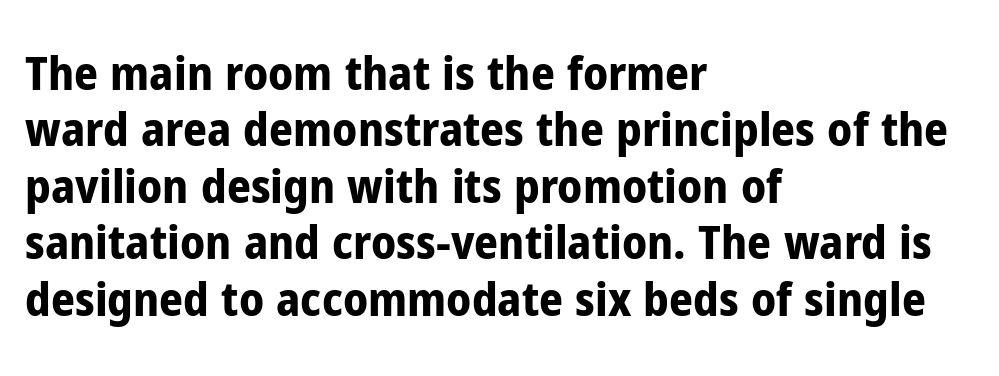
{"serif": "no", "italic": "no", "bold": "yes", "weight": "bold", "width": "condensed", "stroke_contrast": "low", "x_height": "medium", "monospaced": "no", "underline": "no", "align": "left", "line_spacing_ratio": 1.2, "letter_spacing": "normal", "letter_spacing_em": 0.0, "glyph_px": 47}
